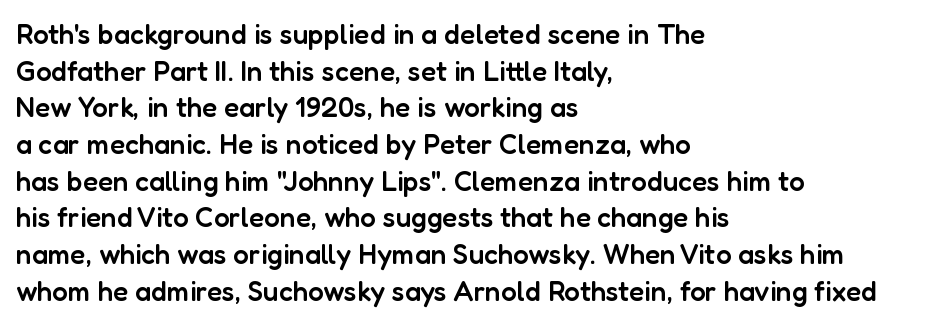
Q: Is the text bold? A: Semi-bold.
Q: Is the text italic (slanted)? A: No, it is upright.
Q: Is the typeface a serif or a sans-serif typeface? A: Sans-serif.
Q: Is the text underlined? A: No.
Q: How is the paragraph aligned? A: Left-aligned.
Q: Is the spacing between letters normal or unusually wide? A: Normal.
Q: Is the spacing between lines tight, normal or loose? A: Normal.
Q: Width (condensed, normal, or wide)? A: Normal.
Q: Stroke contrast? A: Low.
Q: x-height? A: Medium.
Q: Monospaced? A: No.
